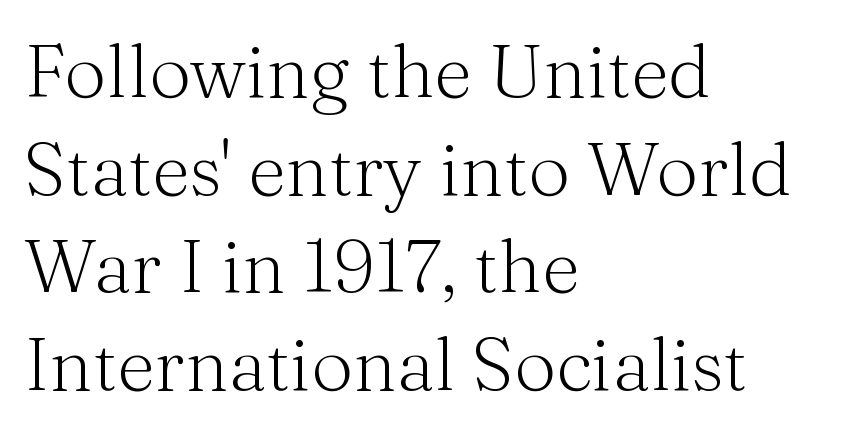
Note the varied advance widths — an 'i' is clearly narrower than an 'm'. Weight: regular or lighter. This sample uses a serif face. One glance says typical: line gaps are just what's usual.
